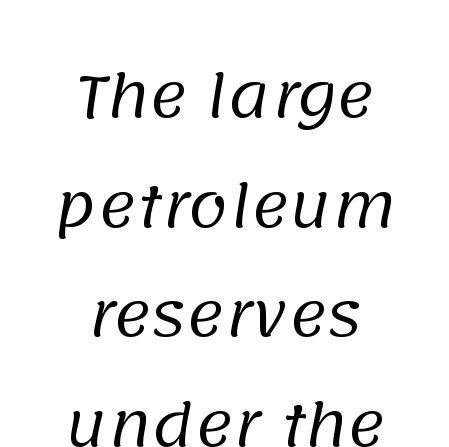
The image shows 58 px regular-weight sans-serif type; set centered, line spacing 1.89x, normal letter spacing, not underlined; low stroke contrast and a large x-height.
